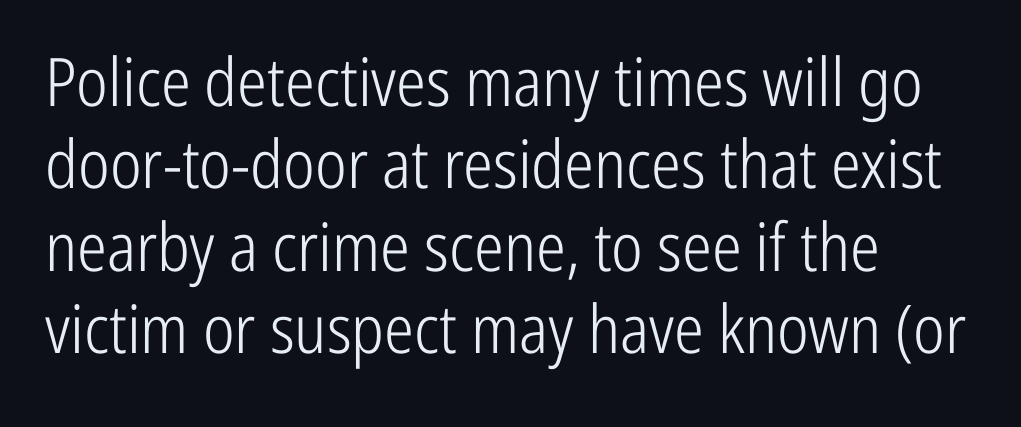
Q: Is the text bold? A: No.
Q: Is the text italic (slanted)? A: No, it is upright.
Q: Is the typeface a serif or a sans-serif typeface? A: Sans-serif.
Q: Is the text underlined? A: No.
Q: How is the paragraph aligned? A: Left-aligned.
Q: Is the spacing between letters normal or unusually wide? A: Normal.
Q: Width (condensed, normal, or wide)? A: Condensed.
Q: Stroke contrast? A: Low.
Q: x-height? A: Medium.
Q: Monospaced? A: No.
